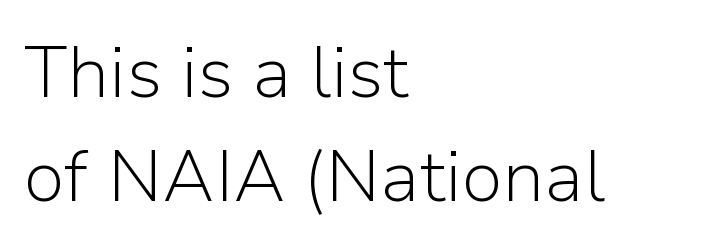
{"serif": "no", "italic": "no", "bold": "no", "weight": "light", "width": "normal", "stroke_contrast": "low", "x_height": "medium", "monospaced": "no", "underline": "no", "align": "left", "line_spacing": "normal", "line_spacing_ratio": 1.45, "letter_spacing": "normal", "letter_spacing_em": 0.0, "glyph_px": 72}
